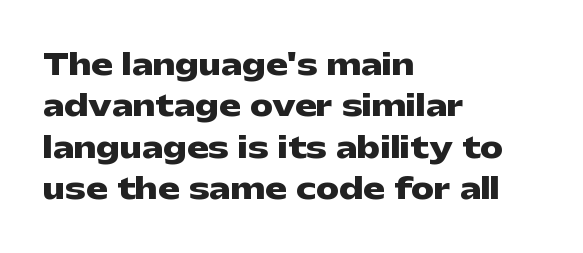
Honestly, there is no underline to notice here at all. These lines sit exactly where default settings would place them. The sample has been set heavy, in full bold. This sample uses plain, unmodified letter spacing.
